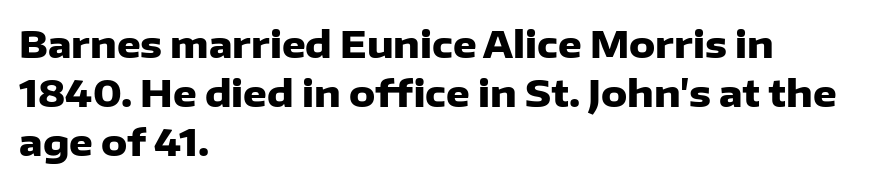
The image shows 37 px heavy sans-serif type, upright; set left-aligned, normal line spacing (1.32x), normal letter spacing, not underlined; low stroke contrast and a medium x-height.
